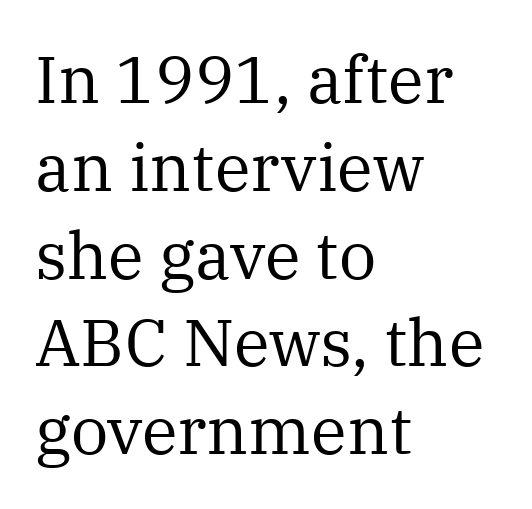
{"serif": "yes", "italic": "no", "bold": "no", "weight": "regular", "width": "normal", "stroke_contrast": "medium", "x_height": "medium", "monospaced": "no", "underline": "no", "align": "left", "line_spacing": "normal", "line_spacing_ratio": 1.33, "letter_spacing": "normal", "letter_spacing_em": 0.0, "glyph_px": 66}
